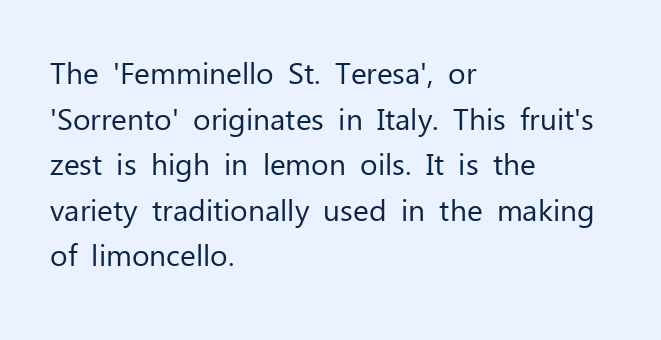
{"serif": "no", "italic": "no", "bold": "no", "weight": "regular", "width": "normal", "stroke_contrast": "low", "x_height": "medium", "monospaced": "no", "underline": "no", "align": "left", "line_spacing": "normal", "line_spacing_ratio": 1.52, "letter_spacing": "normal", "letter_spacing_em": 0.0, "glyph_px": 30}
